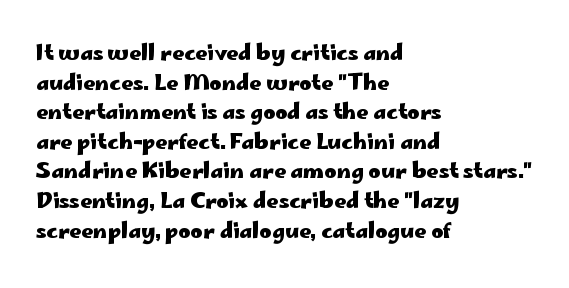
The vertical gap from one line to the next is medium. Beneath every word, the page is bare. Nothing unusual about the tracking: characters are spaced as the font intends. Its strokes are broad and dark, the hallmark of bold type. This sample uses an upright cut, with every glyph sitting square on the baseline. If you drew a ruler down the left edge, every line would touch it.
